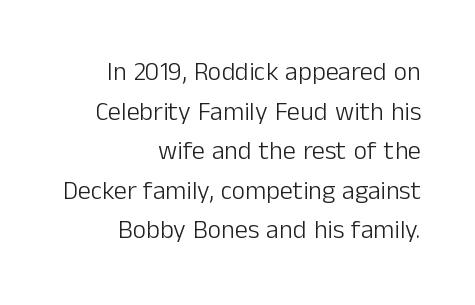
{"italic": "no", "bold": "no", "underline": "no", "align": "right", "line_spacing": "normal", "line_spacing_ratio": 1.52, "letter_spacing": "normal", "letter_spacing_em": 0.0, "glyph_px": 26}
